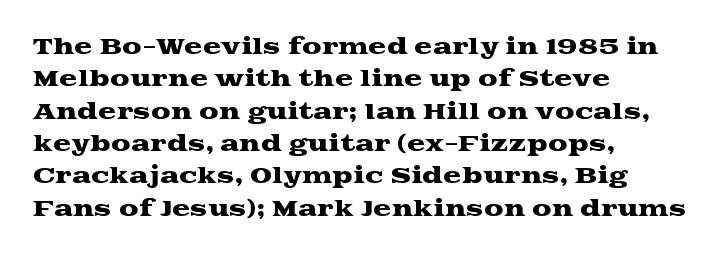
{"italic": "no", "underline": "no", "align": "left", "line_spacing": "normal", "line_spacing_ratio": 1.47, "letter_spacing": "normal", "letter_spacing_em": 0.0, "glyph_px": 22}
